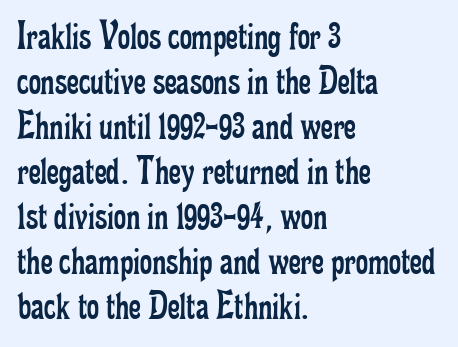
Q: Is the text bold? A: No.
Q: Is the text italic (slanted)? A: No, it is upright.
Q: Is the typeface a serif or a sans-serif typeface? A: Serif.
Q: Is the text underlined? A: No.
Q: How is the paragraph aligned? A: Left-aligned.
Q: Is the spacing between letters normal or unusually wide? A: Normal.
Q: Is the spacing between lines tight, normal or loose? A: Tight.
Q: Width (condensed, normal, or wide)? A: Condensed.
Q: Stroke contrast? A: Low.
Q: x-height? A: Small.
Q: Monospaced? A: No.
